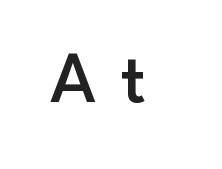
The image shows 74 px semibold sans-serif type, upright; set unusually wide letter spacing (+0.34 em), not underlined; low stroke contrast and a small x-height.
